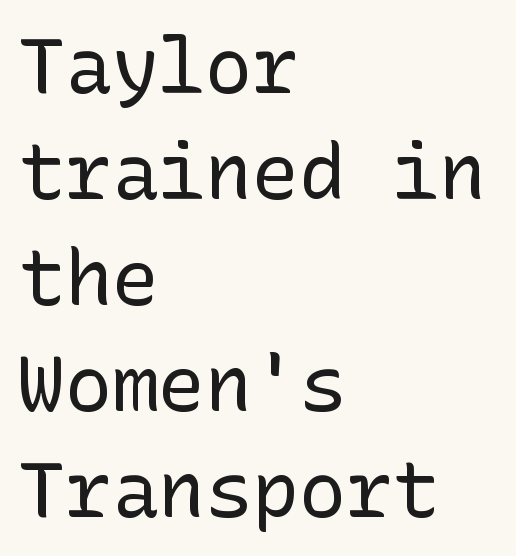
Q: Is the text bold? A: No.
Q: Is the text italic (slanted)? A: No, it is upright.
Q: Is the typeface a serif or a sans-serif typeface? A: Sans-serif.
Q: Is the text underlined? A: No.
Q: How is the paragraph aligned? A: Left-aligned.
Q: Is the spacing between letters normal or unusually wide? A: Normal.
Q: Is the spacing between lines tight, normal or loose? A: Normal.
Q: Width (condensed, normal, or wide)? A: Normal.
Q: Stroke contrast? A: Low.
Q: x-height? A: Medium.
